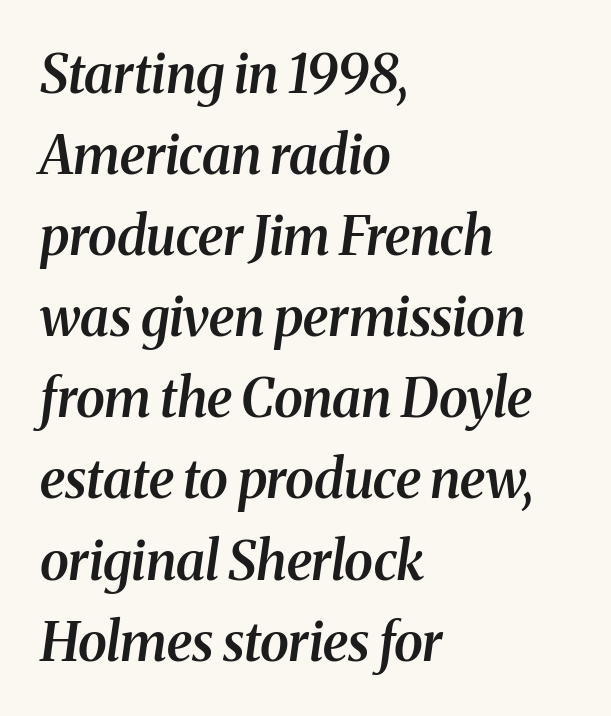
The image shows 53 px semibold serif type, italic (leaning right); set left-aligned, normal line spacing (1.53x), normal letter spacing, not underlined; medium stroke contrast and a medium x-height.
